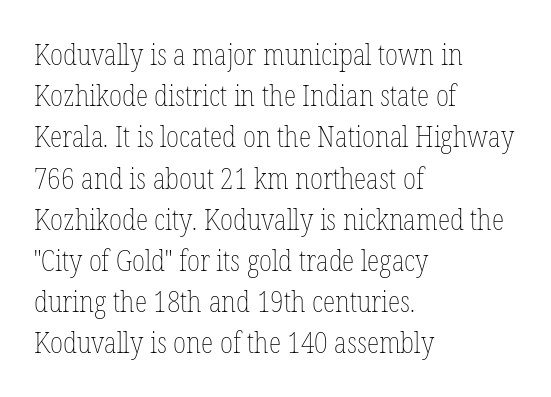
Q: Is the text bold? A: No.
Q: Is the text italic (slanted)? A: No, it is upright.
Q: Is the text underlined? A: No.
Q: How is the paragraph aligned? A: Left-aligned.
Q: Is the spacing between letters normal or unusually wide? A: Normal.
Q: Is the spacing between lines tight, normal or loose? A: Normal.
Q: Width (condensed, normal, or wide)? A: Condensed.
Q: Stroke contrast? A: Low.
Q: x-height? A: Medium.
Q: Monospaced? A: No.
